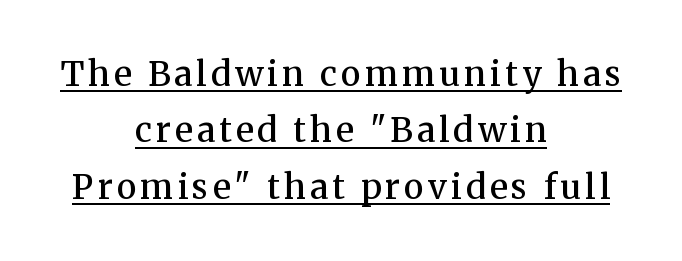
The image shows 34 px semibold serif type, upright; set centered, normal line spacing (1.66x), underlined; medium stroke contrast and a medium x-height.
